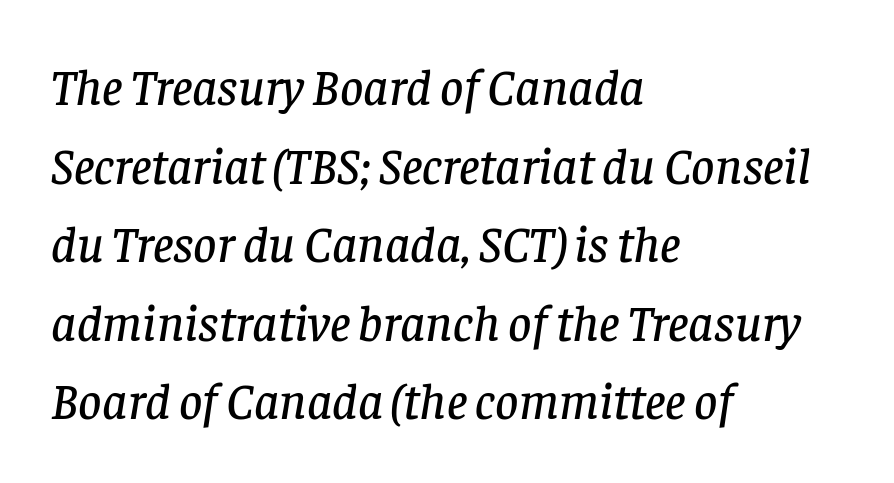
The passage shown leans; its letterforms are oblique. Here the designer chose a conventional face with non-uniform glyph widths. Where is the straight margin? On the left. The passage shown is typeset with a serif family.
